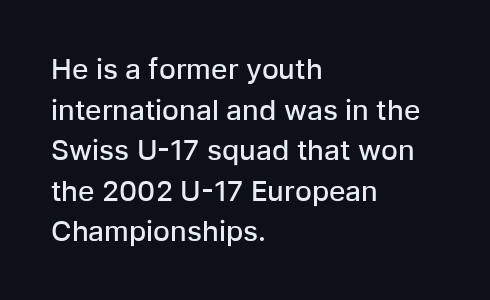
Any mark beneath the type? The region is blank. The rows are spaced the way most documents space them. Unlike a traditional serif, this face leaves its strokes unadorned. A typesetter would call this proportional, since set widths differ per character. The lines are quadded left. A somewhat darkened texture: the type is semibold rather than bold.
